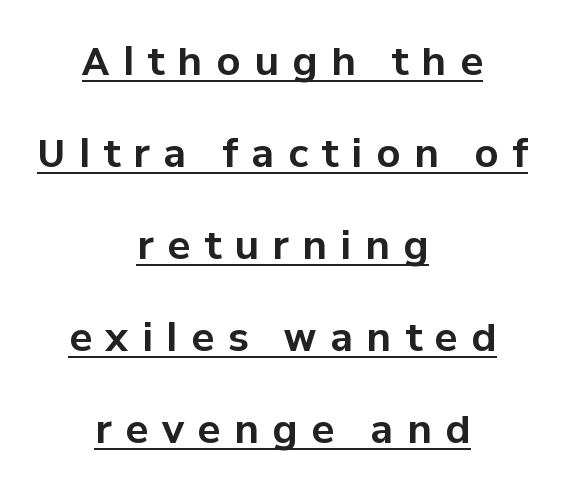
Q: Is the text bold? A: Yes.
Q: Is the text italic (slanted)? A: No, it is upright.
Q: Is the typeface a serif or a sans-serif typeface? A: Sans-serif.
Q: Is the text underlined? A: Yes.
Q: How is the paragraph aligned? A: Centered.
Q: Is the spacing between letters normal or unusually wide? A: Unusually wide.
Q: Is the spacing between lines tight, normal or loose? A: Loose.
Q: Width (condensed, normal, or wide)? A: Normal.
Q: Stroke contrast? A: Low.
Q: x-height? A: Medium.
Q: Monospaced? A: No.
